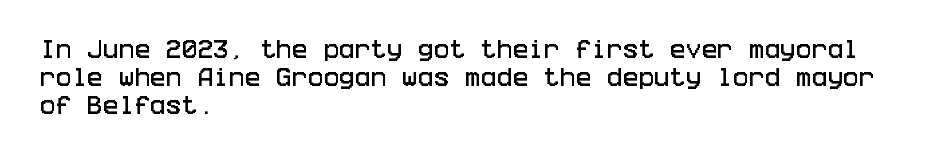
{"italic": "no", "underline": "no", "align": "left", "line_spacing": "normal", "line_spacing_ratio": 1.33, "letter_spacing": "normal", "letter_spacing_em": 0.0, "glyph_px": 21}
